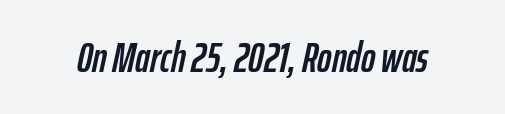
The image shows 43 px condensed type, italic (leaning right); set normal letter spacing, not underlined; low stroke contrast and a medium x-height.
